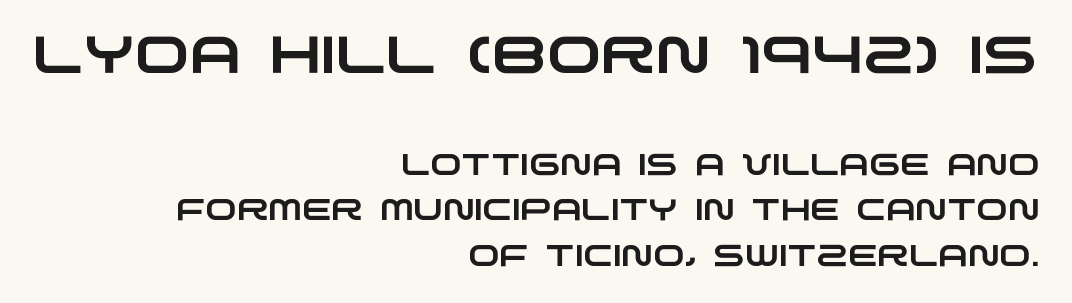
Stroke terminals: plain, sans-serif. The tracking reads as untouched default to a designer's eye. In terms of leading, this rendering sits right in the middle. The letters advance in unequal steps, a hallmark of proportional type. Note: larger setting up top, smaller setting below.
